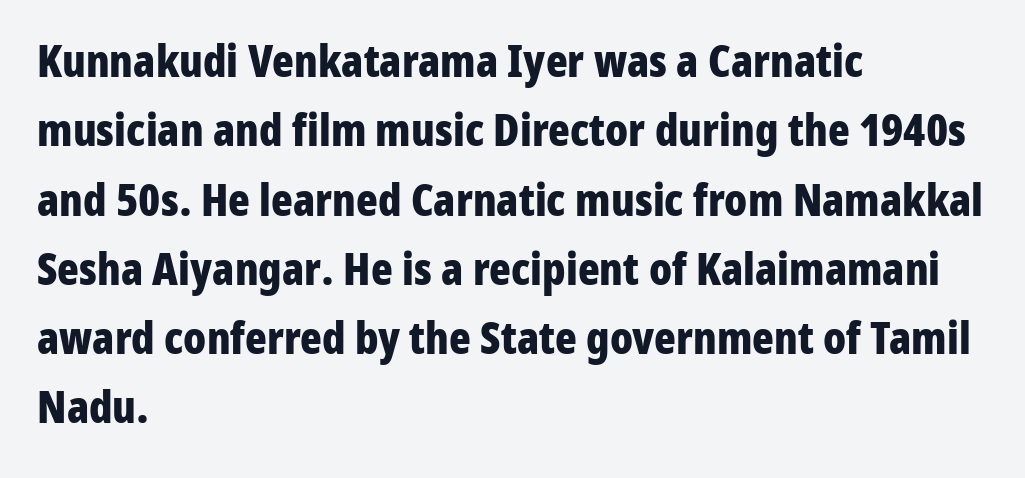
The image shows 45 px bold, condensed sans-serif type, upright; set left-aligned, normal line spacing (1.54x), normal letter spacing, not underlined; low stroke contrast and a medium x-height.
